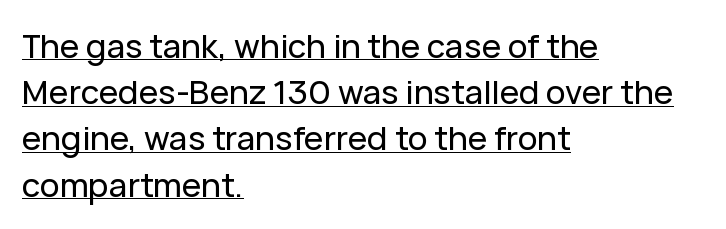
Q: Is the text italic (slanted)? A: No, it is upright.
Q: Is the typeface a serif or a sans-serif typeface? A: Sans-serif.
Q: Is the text underlined? A: Yes.
Q: How is the paragraph aligned? A: Left-aligned.
Q: Is the spacing between letters normal or unusually wide? A: Normal.
Q: Is the spacing between lines tight, normal or loose? A: Normal.
Q: Width (condensed, normal, or wide)? A: Normal.
Q: Stroke contrast? A: Low.
Q: x-height? A: Medium.
Q: Monospaced? A: No.
